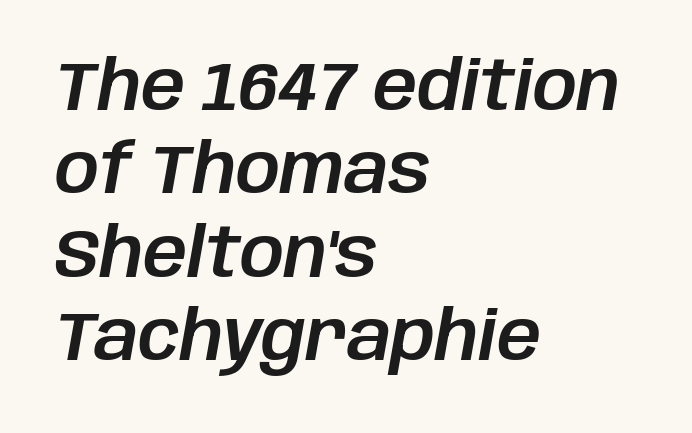
Q: Is the text italic (slanted)? A: Yes, it leans right by about 10 degrees.
Q: Is the text underlined? A: No.
Q: How is the paragraph aligned? A: Left-aligned.
Q: Is the spacing between letters normal or unusually wide? A: Normal.
Q: Width (condensed, normal, or wide)? A: Normal.
Q: Stroke contrast? A: Low.
Q: x-height? A: Large.
Q: Monospaced? A: No.
